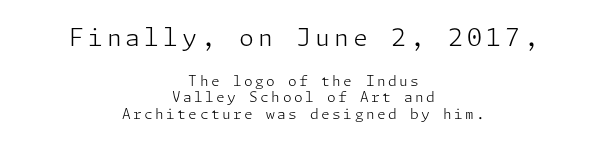
The image shows 24 px text type, upright; set centered, line spacing 1.18x, not underlined; the first (top) block is 1.71x larger.
